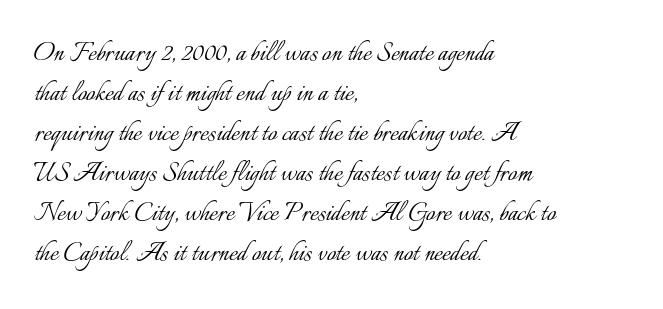
Tracking here is standard; glyphs follow each other at the usual distance. Nobody drew a line under any word here. Unbolded letterforms with no extra heft. Here the designer chose a conventional face with non-uniform glyph widths.
